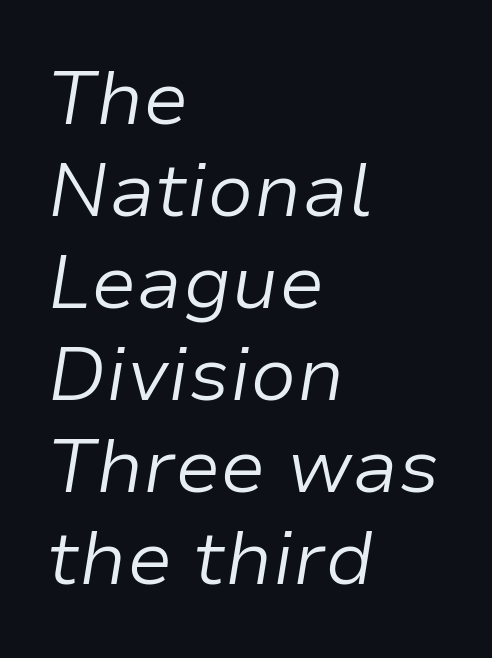
{"italic": "yes", "lean": "right", "slant_degrees": 9, "bold": "no", "weight": "light", "width": "normal", "stroke_contrast": "low", "x_height": "medium", "monospaced": "no", "underline": "no", "align": "left", "line_spacing_ratio": 1.21, "letter_spacing": "normal", "letter_spacing_em": 0.0, "glyph_px": 76}
